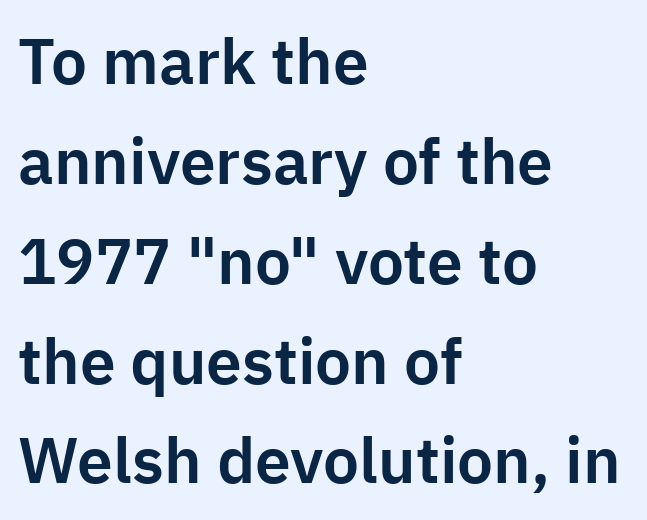
This rendering features lettering with no underline. The designer went with a sans here, leaving each stem footless. Italic? Not at all — the glyphs are vertical. Left-aligned paragraph, ragged on the right. The rendering uses natural spacing where letterforms have individual widths. The designer left line spacing at the default.
